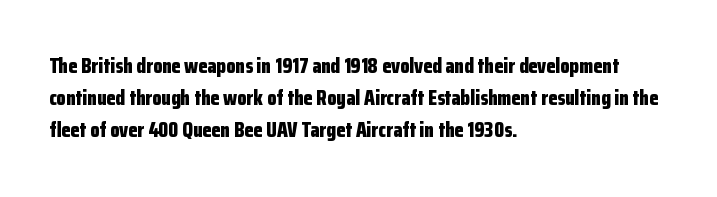
Q: Is the text bold? A: Yes.
Q: Is the text italic (slanted)? A: No, it is upright.
Q: Is the text underlined? A: No.
Q: How is the paragraph aligned? A: Left-aligned.
Q: Is the spacing between letters normal or unusually wide? A: Normal.
Q: Is the spacing between lines tight, normal or loose? A: Normal.
